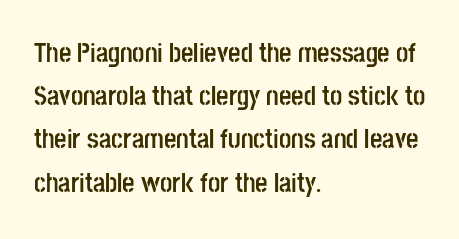
The image shows 27 px bold type, upright; set left-aligned, normal line spacing (1.6x), normal letter spacing, not underlined.
